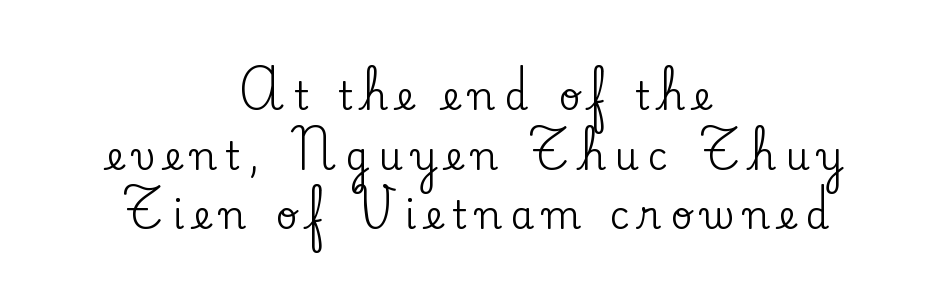
The image shows 38 px serif type, upright; set centered, normal line spacing (1.57x), unusually wide letter spacing (+0.24 em), not underlined; low stroke contrast and a small x-height.
